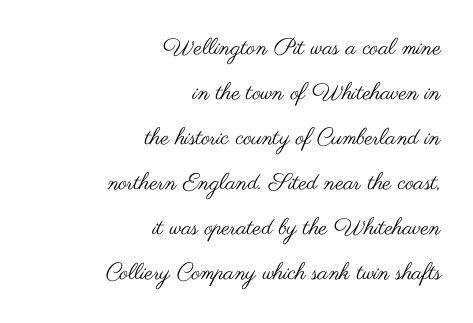
Stems and bowls with no extra thickness — not bold. Type without underlining. The leading is generous, giving the passage an open texture. This sample is right-justified, so line beginnings fall wherever the words allow. Inter-character spacing is left at the font's built-in metrics.
